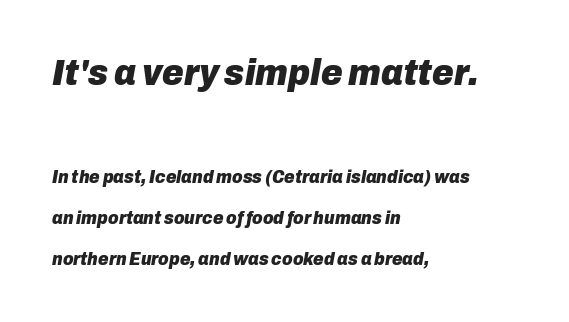
Of the two passages, the one on top uses the larger point size. Has an underline been added? It has not. Letter spacing: default. The face used here has the dense, thick strokes of a bold.
